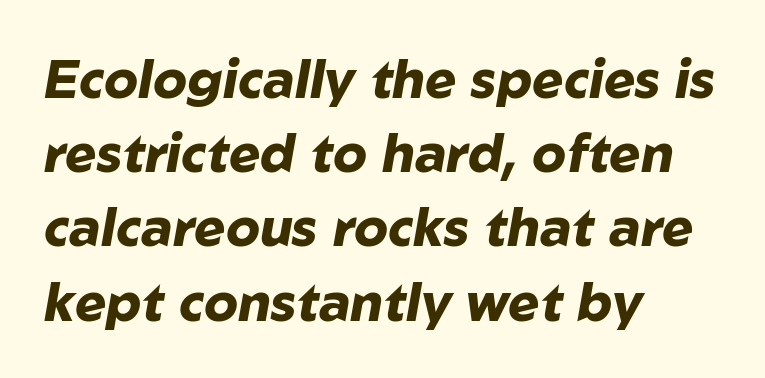
Characters are canted at an angle relative to the baseline's perpendicular. No word sits above an underline. Spacing verdict: proportional, widths tailored to each character. Where is the straight margin? On the left. The line-height multiplier appears to be the usual default. Inter-character spacing is left at the font's built-in metrics.
